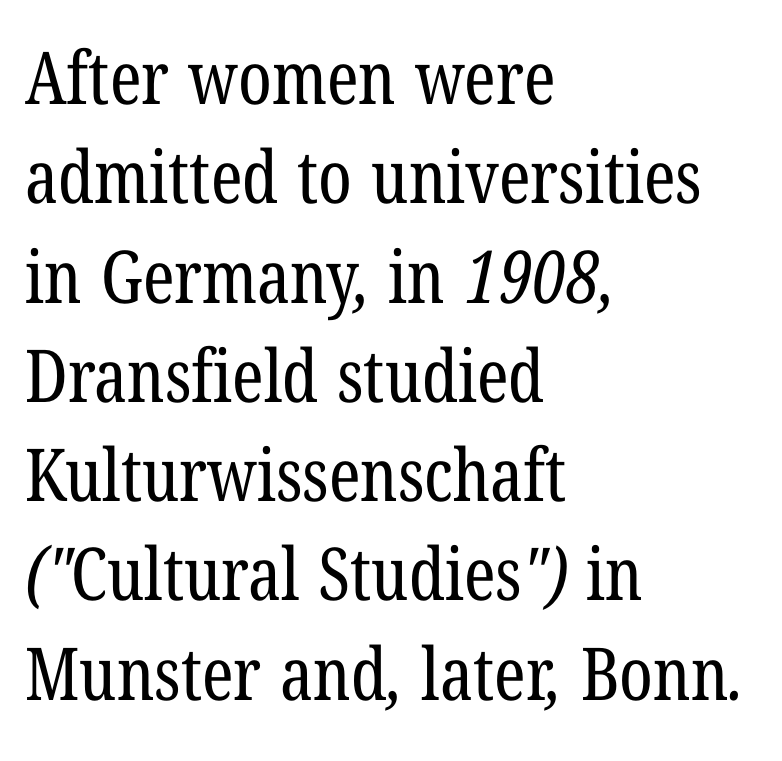
Q: Is the text bold? A: No.
Q: Is the typeface a serif or a sans-serif typeface? A: Serif.
Q: Is the text underlined? A: No.
Q: How is the paragraph aligned? A: Left-aligned.
Q: Is the spacing between letters normal or unusually wide? A: Normal.
Q: Is the spacing between lines tight, normal or loose? A: Normal.
Q: Width (condensed, normal, or wide)? A: Condensed.
Q: Stroke contrast? A: Low.
Q: x-height? A: Medium.
Q: Monospaced? A: No.
